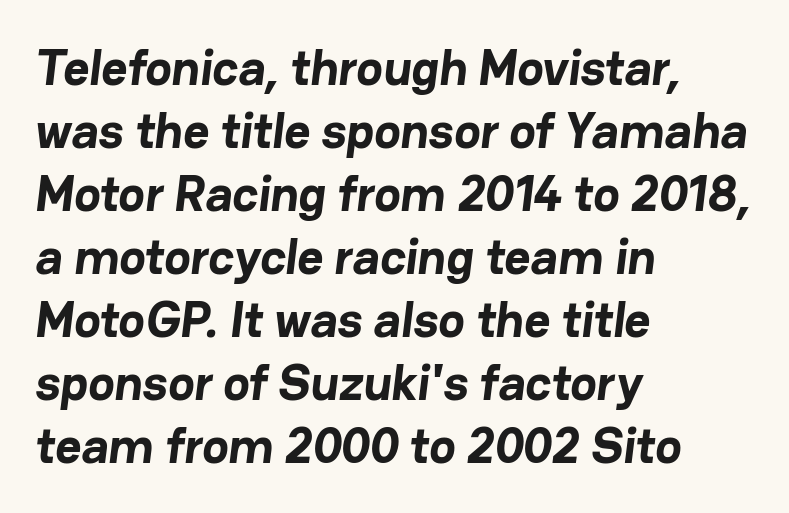
The image shows 50 px bold sans-serif type; set left-aligned, normal line spacing (1.26x), normal letter spacing, not underlined; low stroke contrast and a medium x-height.
